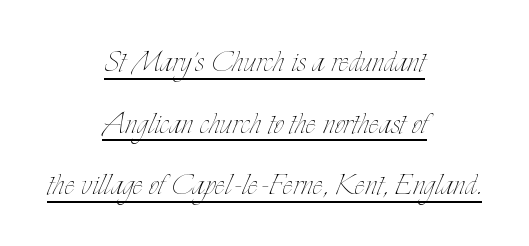
Q: Is the text bold? A: No.
Q: Is the text italic (slanted)? A: Yes.
Q: Is the text underlined? A: Yes.
Q: How is the paragraph aligned? A: Centered.
Q: Is the spacing between letters normal or unusually wide? A: Normal.
Q: Is the spacing between lines tight, normal or loose? A: Normal.
Q: Width (condensed, normal, or wide)? A: Condensed.
Q: Stroke contrast? A: Low.
Q: x-height? A: Small.
Q: Monospaced? A: No.
